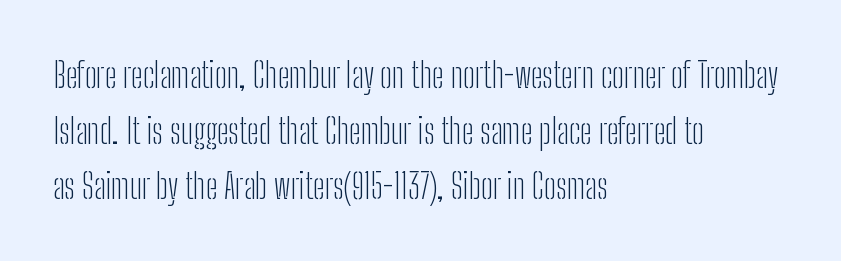
This sample is left-justified, so line endings fall wherever the words run out. This sample has the flowing, uneven cadence of proportional lettering. Each row of text sits above clean, open space. Nothing unusual about the tracking: characters are spaced as the font intends. Unlike a traditional serif, this face leaves its strokes unadorned.
